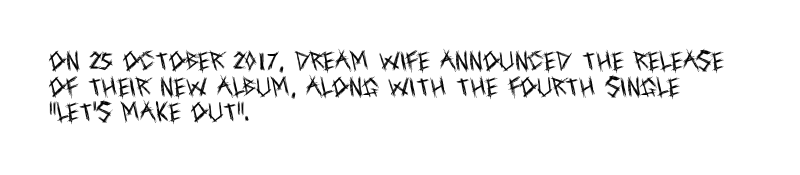
{"italic": "no", "bold": "no", "underline": "no", "align": "left", "line_spacing_ratio": 1.22, "letter_spacing": "normal", "letter_spacing_em": 0.0, "glyph_px": 21}
